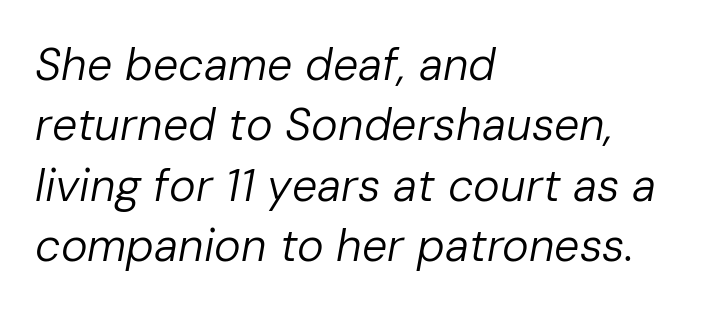
{"italic": "yes", "lean": "right", "slant_degrees": 10, "bold": "no", "weight": "regular", "width": "normal", "stroke_contrast": "low", "x_height": "medium", "monospaced": "no", "underline": "no", "align": "left", "line_spacing": "normal", "line_spacing_ratio": 1.34, "letter_spacing": "normal", "letter_spacing_em": 0.0, "glyph_px": 45}
